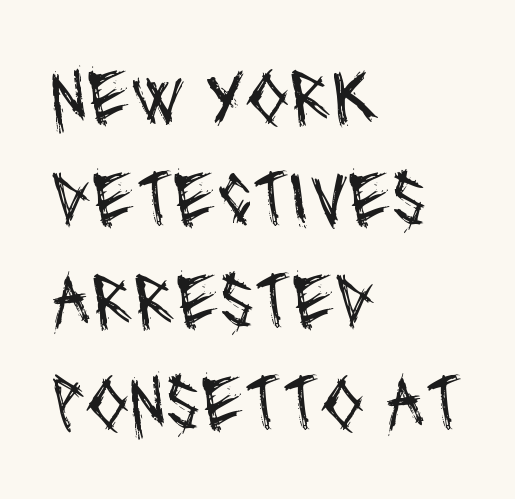
{"serif": "no", "bold": "no", "weight": "regular", "width": "condensed", "stroke_contrast": "medium", "x_height": "large", "monospaced": "no", "underline": "no", "align": "left", "line_spacing": "normal", "line_spacing_ratio": 1.29, "letter_spacing": "normal", "letter_spacing_em": 0.0, "glyph_px": 79}
